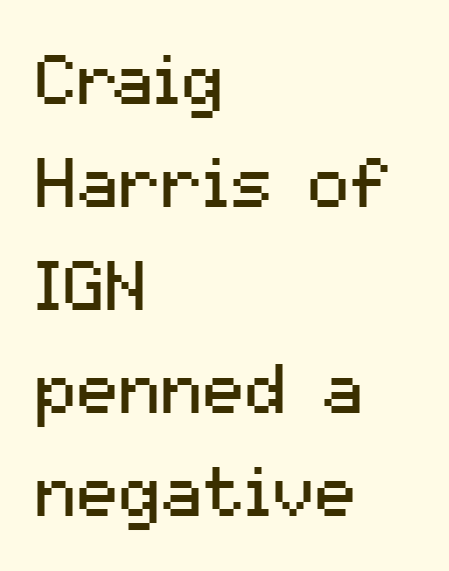
A light-to-regular cut is what we see here. These lines stack with their left ends in a neat column. Lines of text with bare space underneath. This block has exactly the height ordinary leading produces.
